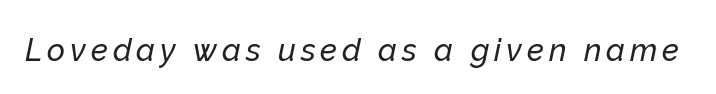
Q: Is the text italic (slanted)? A: Yes, it leans right by about 12 degrees.
Q: Is the text underlined? A: No.
Q: Width (condensed, normal, or wide)? A: Normal.
Q: Stroke contrast? A: Low.
Q: x-height? A: Medium.
Q: Monospaced? A: No.
